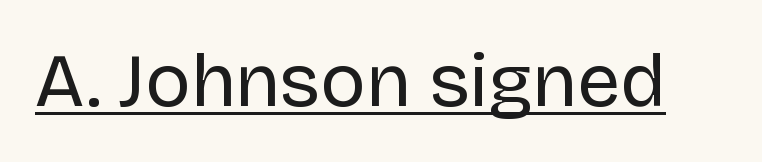
The passage shown has conventional tracking throughout. The type family on display is of the sans-serif kind. What decoration does the sample have? An underline. Notice how the stems are strictly vertical — no italics here.
